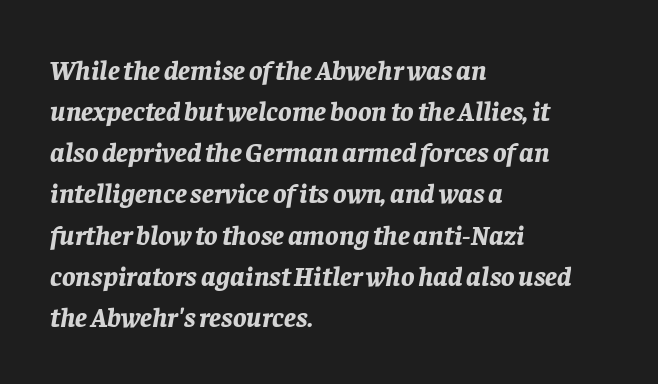
It's the slanting kind of type. In terms of weight, the rendering is a true, heavy bold. The letters advance in unequal steps, a hallmark of proportional type. Bare-footed words on every line. The space between consecutive lines is moderate.
